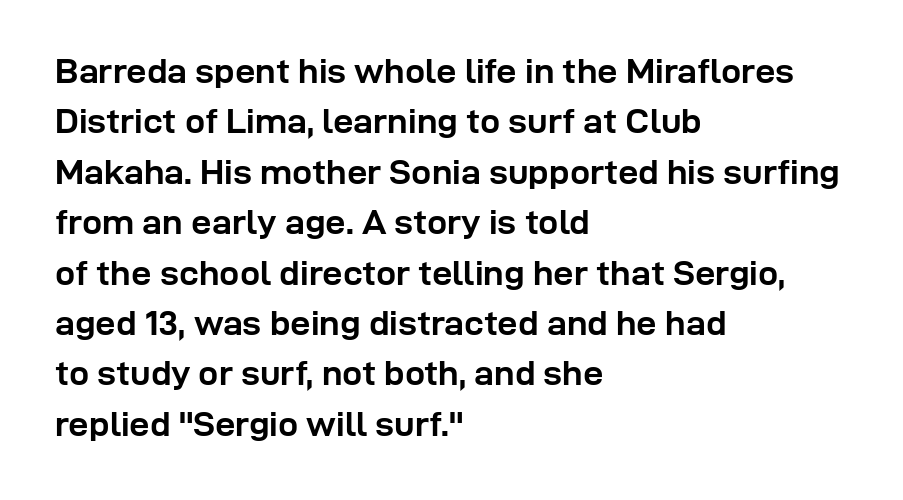
{"serif": "no", "italic": "no", "bold": "yes", "weight": "semibold", "width": "normal", "stroke_contrast": "low", "x_height": "medium", "monospaced": "no", "underline": "no", "align": "left", "line_spacing": "normal", "line_spacing_ratio": 1.4, "letter_spacing": "normal", "letter_spacing_em": 0.0, "glyph_px": 36}
